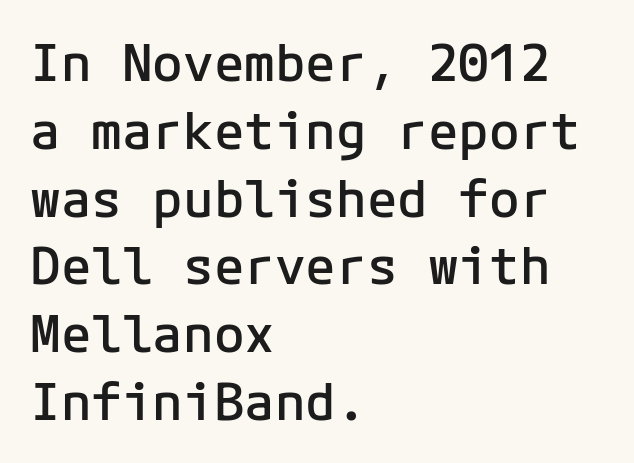
Posture: upright roman. A sans-serif font was chosen for this passage. Line starts are locked; line ends wander. Underline: absent. A bit beefed up — I'd call it semibold rather than bold. Inter-character spacing is left at the font's built-in metrics.
